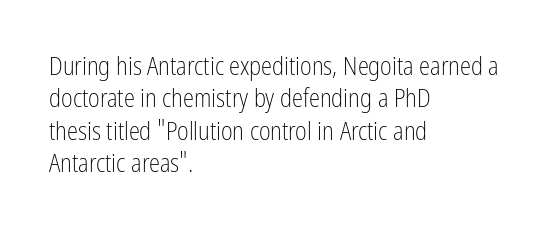
The words here are not underlined. Whoever set this chose a conventional vertical rhythm. Honestly, the letter spacing is just normal — you wouldn't notice it. Tall strokes in this sample are plumb rather than angled. Compared with a centered layout, this one pins lines to the left instead. The weight tops out at a normal text grade.
